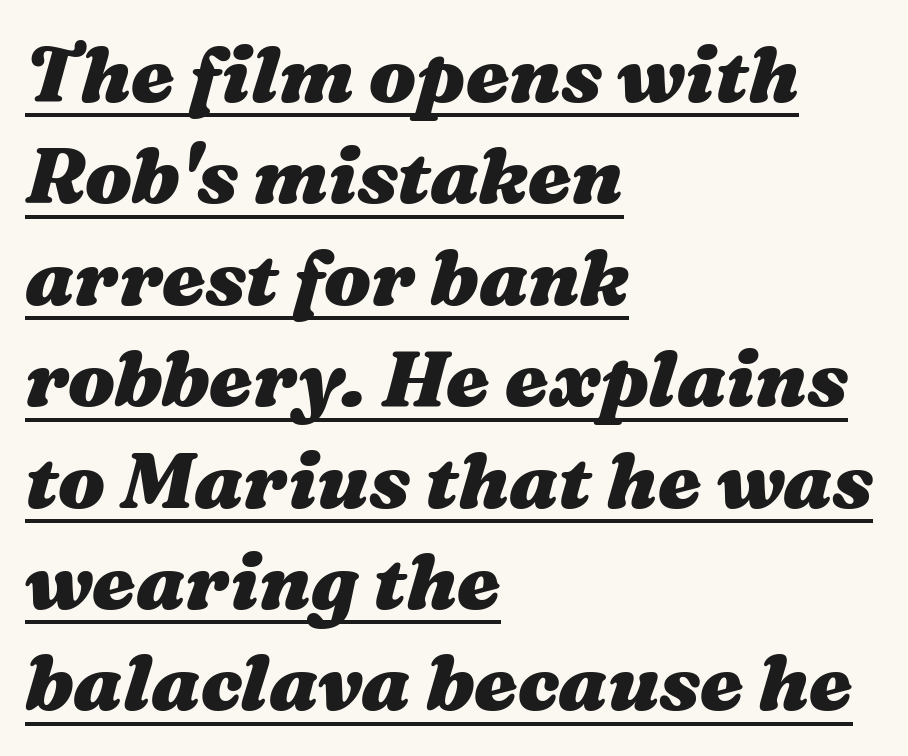
The image shows 78 px heavy, wide type, italic (leaning right); set left-aligned, normal line spacing (1.3x), normal letter spacing, underlined; medium stroke contrast and a medium x-height.
